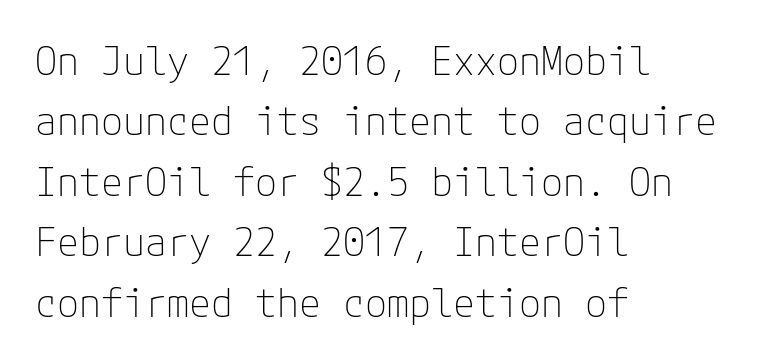
Notice how the stems are strictly vertical — no italics here. Left-aligned paragraph, ragged on the right. Nobody drew a line under any word here. Observe the absence of serifs on each vertical stroke in this sample.
